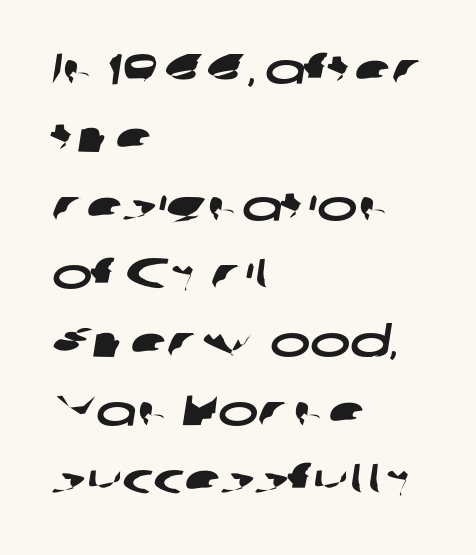
Q: Is the typeface a serif or a sans-serif typeface? A: Sans-serif.
Q: Is the text underlined? A: No.
Q: How is the paragraph aligned? A: Left-aligned.
Q: Is the spacing between letters normal or unusually wide? A: Normal.
Q: Is the spacing between lines tight, normal or loose? A: Normal.
Q: Width (condensed, normal, or wide)? A: Wide.
Q: Stroke contrast? A: Low.
Q: x-height? A: Medium.
Q: Monospaced? A: No.
